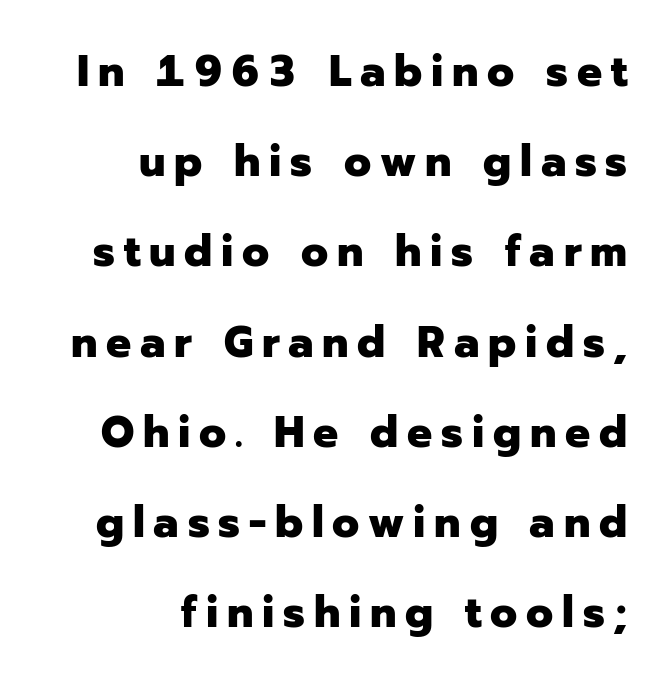
Q: Is the text bold? A: Yes.
Q: Is the text italic (slanted)? A: No, it is upright.
Q: Is the typeface a serif or a sans-serif typeface? A: Sans-serif.
Q: Is the text underlined? A: No.
Q: How is the paragraph aligned? A: Right-aligned.
Q: Is the spacing between letters normal or unusually wide? A: Unusually wide.
Q: Is the spacing between lines tight, normal or loose? A: Loose.
Q: Width (condensed, normal, or wide)? A: Normal.
Q: Stroke contrast? A: Low.
Q: x-height? A: Medium.
Q: Monospaced? A: No.
